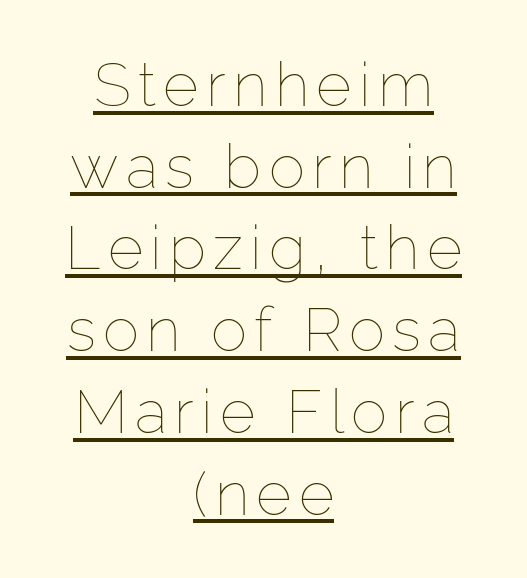
{"italic": "no", "bold": "no", "weight": "thin", "width": "normal", "stroke_contrast": "low", "x_height": "medium", "monospaced": "no", "underline": "yes", "align": "center", "line_spacing": "normal", "line_spacing_ratio": 1.34, "glyph_px": 61}
